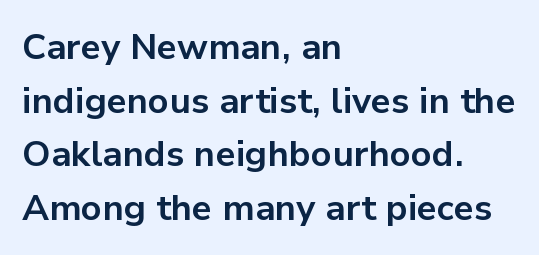
Q: Is the text bold? A: Yes.
Q: Is the text italic (slanted)? A: No, it is upright.
Q: Is the typeface a serif or a sans-serif typeface? A: Sans-serif.
Q: Is the text underlined? A: No.
Q: How is the paragraph aligned? A: Left-aligned.
Q: Is the spacing between letters normal or unusually wide? A: Normal.
Q: Is the spacing between lines tight, normal or loose? A: Normal.
Q: Width (condensed, normal, or wide)? A: Normal.
Q: Stroke contrast? A: Low.
Q: x-height? A: Medium.
Q: Monospaced? A: No.
